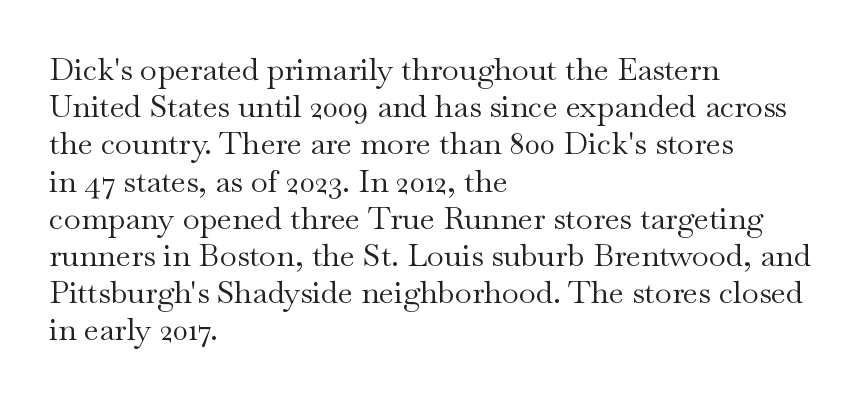
The face used here is proportionally spaced, like ordinary book or web type. What kind of face is this? One with serifs. How are the letters spaced? Ordinarily, with no added tracking. This is roman type, the default non-slanted kind. The strokes carry an ordinary text weight at most. The paragraph shown leans on its left margin.
